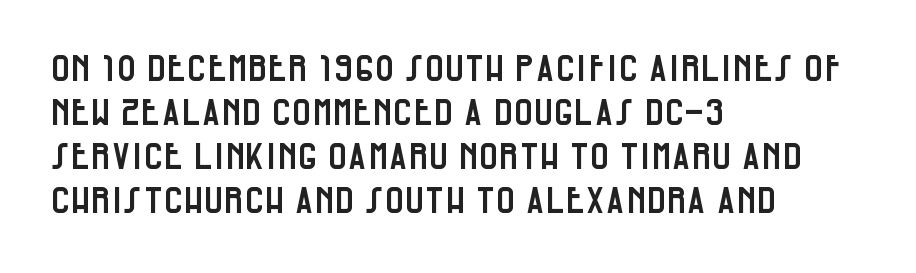
Think of a printed novel: that variable character pitch is what you see here. The text block is weighted toward the left margin, trailing off unevenly rightward. Type without underlining. Letter spacing: default.
